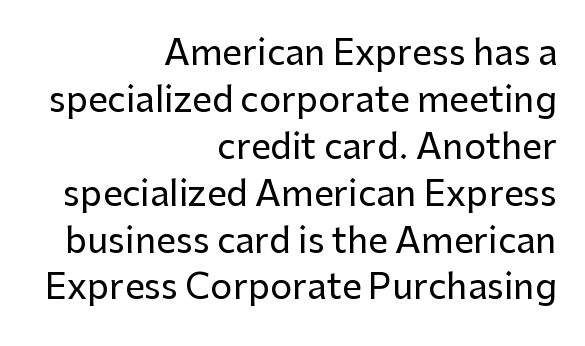
The image shows 35 px sans-serif type, upright; set right-aligned, normal line spacing (1.34x), normal letter spacing, not underlined; low stroke contrast and a medium x-height.
